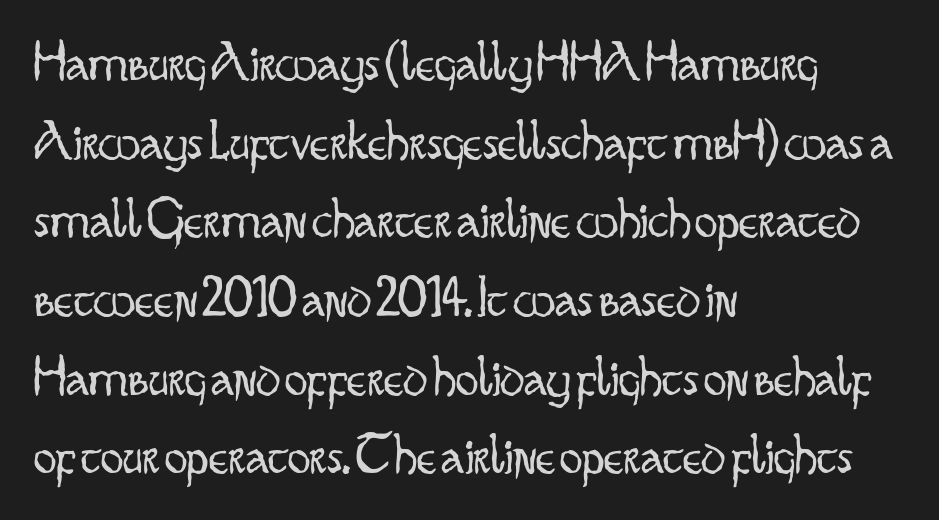
{"serif": "no", "italic": "no", "bold": "no", "weight": "light", "width": "condensed", "stroke_contrast": "low", "x_height": "small", "monospaced": "no", "underline": "no", "align": "left", "line_spacing": "normal", "line_spacing_ratio": 1.38, "letter_spacing": "normal", "letter_spacing_em": 0.0, "glyph_px": 57}
